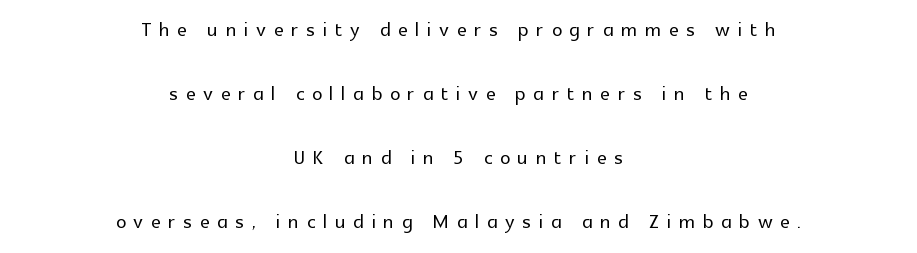
The image shows 26 px text type, upright; set centered, loose line spacing (2.46x), unusually wide letter spacing (+0.3 em), not underlined.
